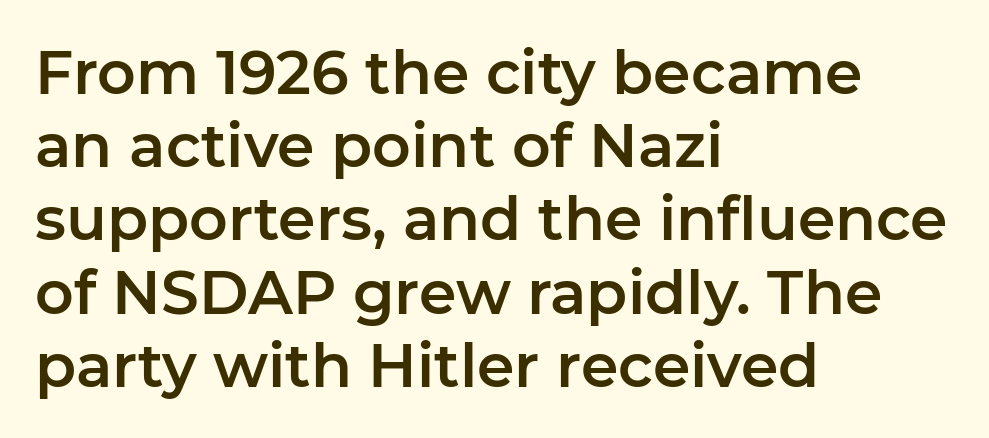
Q: Is the text italic (slanted)? A: No, it is upright.
Q: Is the typeface a serif or a sans-serif typeface? A: Sans-serif.
Q: Is the text underlined? A: No.
Q: How is the paragraph aligned? A: Left-aligned.
Q: Is the spacing between letters normal or unusually wide? A: Normal.
Q: Width (condensed, normal, or wide)? A: Normal.
Q: Stroke contrast? A: Low.
Q: x-height? A: Medium.
Q: Monospaced? A: No.
